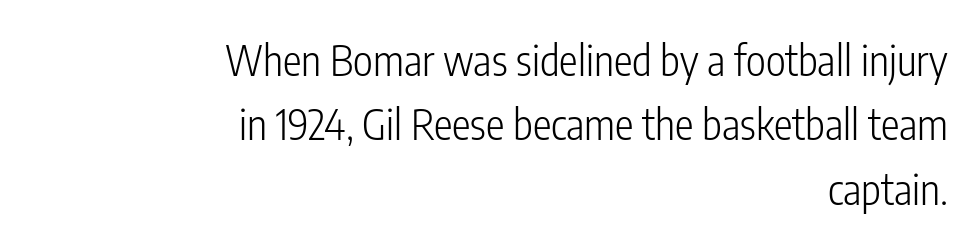
If you drew a ruler down the right edge, every line would touch it. Quick note: underline off. Nope, no serifs anywhere on these letters. The type sits square on the baseline with zero lean.
